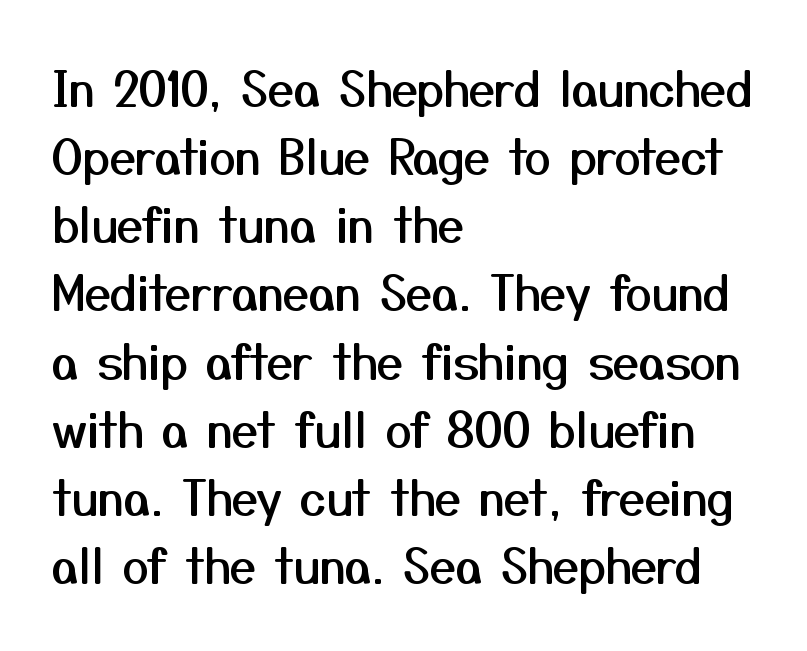
{"serif": "no", "italic": "no", "width": "normal", "stroke_contrast": "medium", "x_height": "medium", "monospaced": "no", "underline": "no", "align": "left", "line_spacing": "normal", "line_spacing_ratio": 1.45, "letter_spacing": "normal", "letter_spacing_em": 0.0, "glyph_px": 47}
